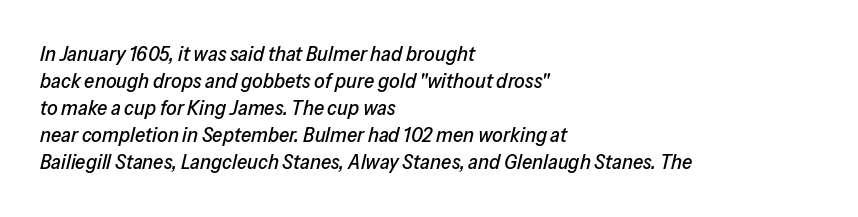
Q: Is the text italic (slanted)? A: Yes, it leans right by about 13 degrees.
Q: Is the text underlined? A: No.
Q: How is the paragraph aligned? A: Left-aligned.
Q: Is the spacing between letters normal or unusually wide? A: Normal.
Q: Is the spacing between lines tight, normal or loose? A: Normal.
